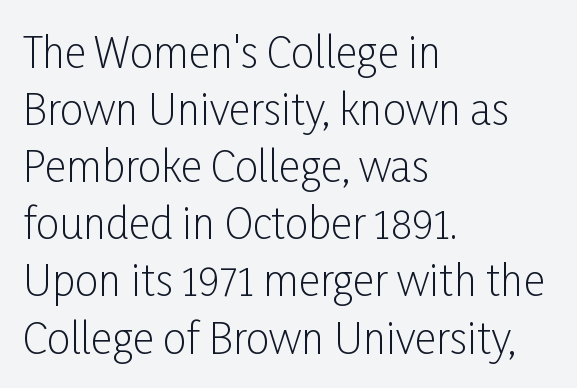
The image shows 42 px light, condensed sans-serif type, upright; set left-aligned, normal line spacing (1.36x), normal letter spacing, not underlined; low stroke contrast and a medium x-height.
